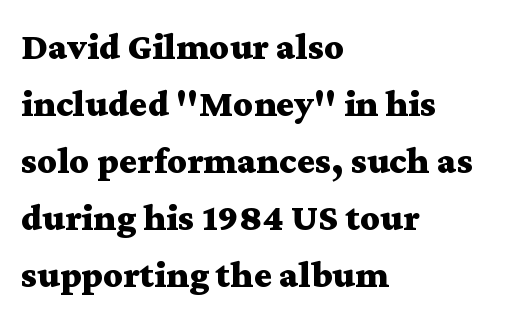
Caption: bold face, heavy strokes. Type without underlining. Line starts are locked; line ends wander. A typesetter would call this zero additional tracking.
